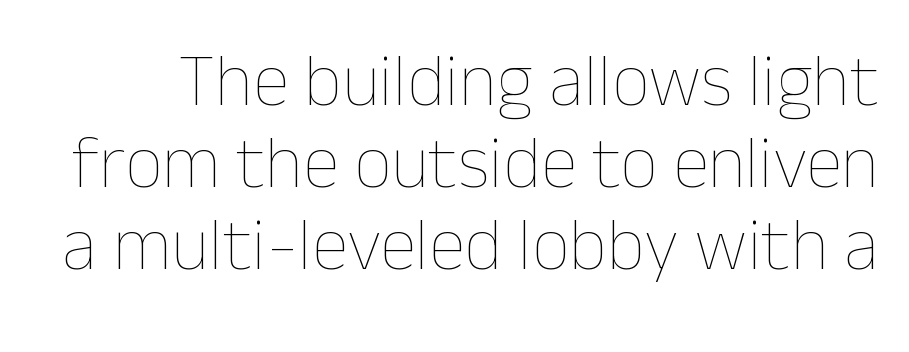
The image shows 74 px thin type, upright; set tight line spacing (1.11x), normal letter spacing, not underlined; low stroke contrast and a medium x-height.
